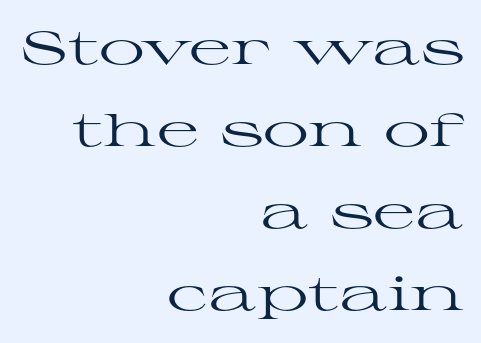
Q: Is the text bold? A: No.
Q: Is the text italic (slanted)? A: No, it is upright.
Q: Is the typeface a serif or a sans-serif typeface? A: Serif.
Q: Is the text underlined? A: No.
Q: How is the paragraph aligned? A: Right-aligned.
Q: Is the spacing between letters normal or unusually wide? A: Normal.
Q: Width (condensed, normal, or wide)? A: Wide.
Q: Stroke contrast? A: High.
Q: x-height? A: Medium.
Q: Monospaced? A: No.
